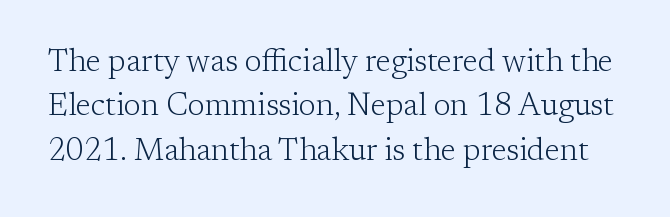
{"serif": "yes", "italic": "no", "bold": "no", "weight": "light", "width": "normal", "stroke_contrast": "low", "x_height": "medium", "monospaced": "no", "underline": "no", "line_spacing": "normal", "line_spacing_ratio": 1.43, "letter_spacing": "normal", "letter_spacing_em": 0.0, "glyph_px": 31}
